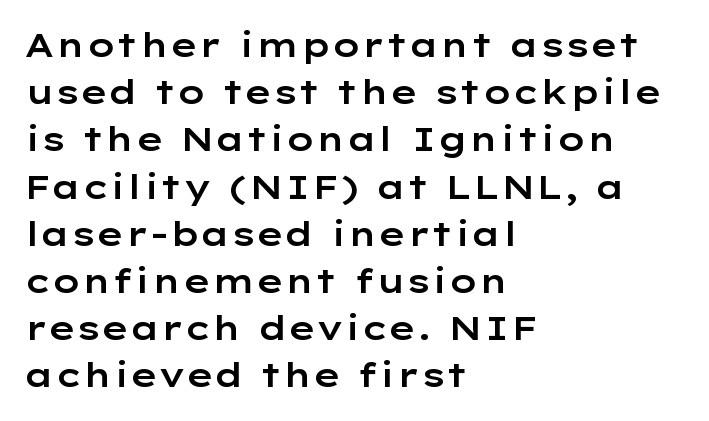
Underline: absent. When letters stand straight like this, we call the style roman or upright. These lines are set flush left with a ragged right edge. Note the varied advance widths — an 'i' is clearly narrower than an 'm'. Each word holds together tightly as a unit, with standard inter-letter gaps. To sum up the face: it is a sans, with no serifs.
